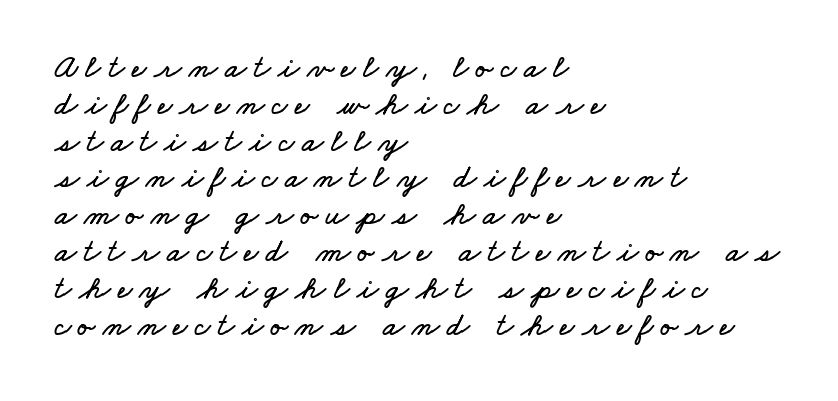
Q: Is the text underlined? A: No.
Q: How is the paragraph aligned? A: Left-aligned.
Q: Is the spacing between letters normal or unusually wide? A: Unusually wide.
Q: Is the spacing between lines tight, normal or loose? A: Tight.
Q: Width (condensed, normal, or wide)? A: Wide.
Q: Stroke contrast? A: Low.
Q: x-height? A: Small.
Q: Monospaced? A: No.
